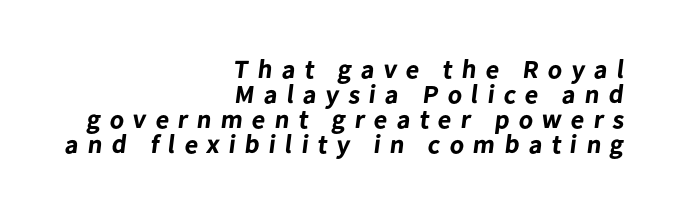
The image shows 26 px bold type; set right-aligned, tight line spacing (0.96x), unusually wide letter spacing (+0.36 em), not underlined.
